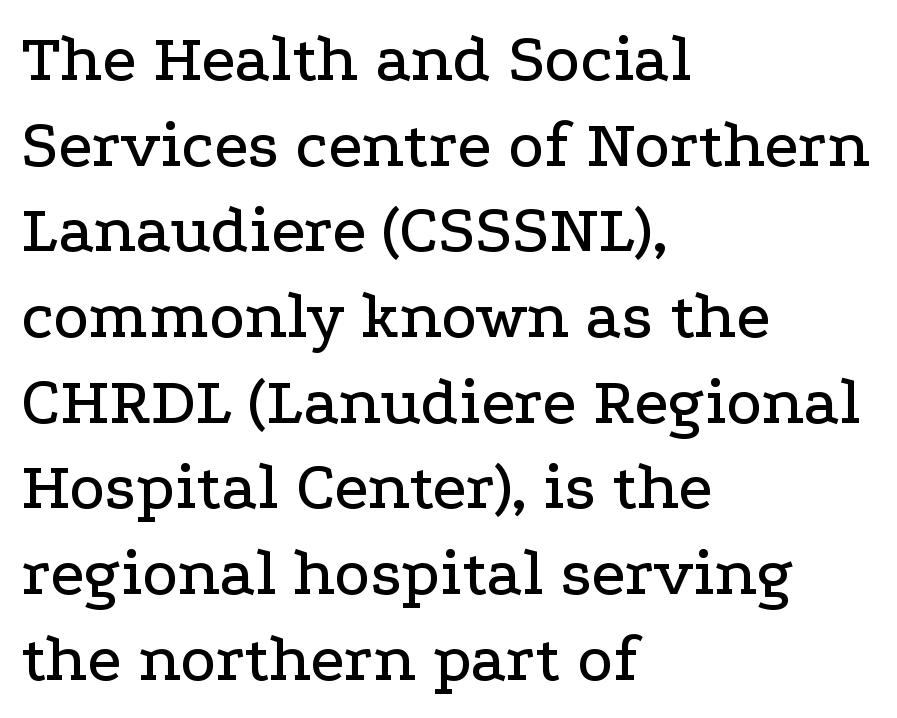
Q: Is the text italic (slanted)? A: No, it is upright.
Q: Is the typeface a serif or a sans-serif typeface? A: Serif.
Q: Is the text underlined? A: No.
Q: How is the paragraph aligned? A: Left-aligned.
Q: Is the spacing between letters normal or unusually wide? A: Normal.
Q: Is the spacing between lines tight, normal or loose? A: Normal.
Q: Width (condensed, normal, or wide)? A: Wide.
Q: Stroke contrast? A: Low.
Q: x-height? A: Medium.
Q: Monospaced? A: No.
